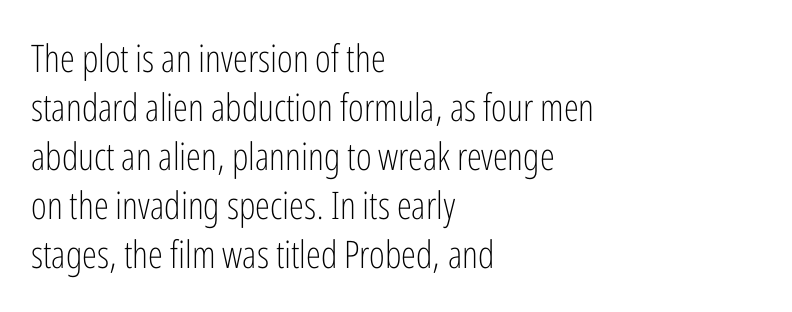
{"serif": "no", "italic": "no", "bold": "no", "weight": "light", "width": "condensed", "stroke_contrast": "low", "x_height": "medium", "monospaced": "no", "underline": "no", "align": "left", "line_spacing": "normal", "line_spacing_ratio": 1.29, "letter_spacing": "normal", "letter_spacing_em": 0.0, "glyph_px": 38}
